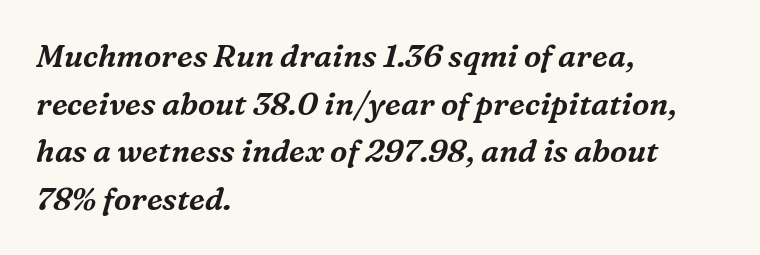
Casual observation: everything's shoved over to the left. Each letter keeps its own natural width here, so spacing adapts to shape. Letters rest on an invisible, unmarked baseline. Stroke terminals: seriffed. Default kerning and tracking; the words read as compact shapes.
